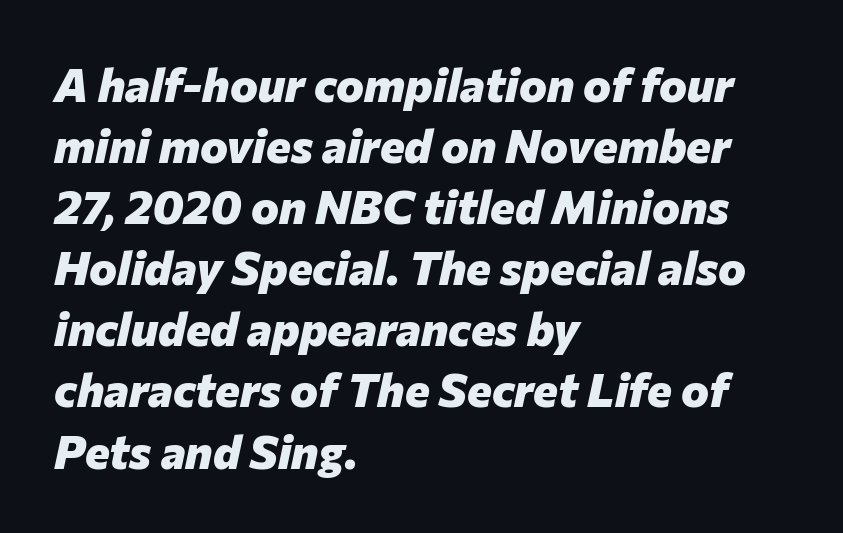
The image shows 47 px heavy type, italic (leaning right); set left-aligned, normal line spacing (1.3x), normal letter spacing, not underlined; low stroke contrast and a medium x-height.
